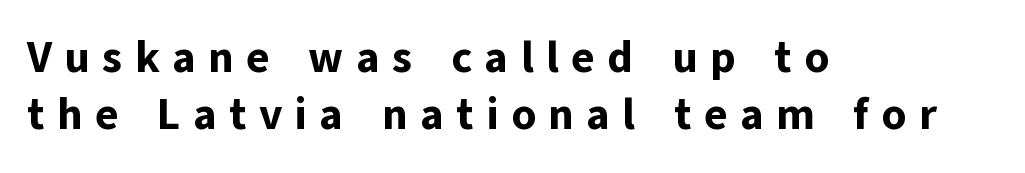
{"serif": "no", "italic": "no", "bold": "yes", "weight": "bold", "width": "normal", "stroke_contrast": "low", "x_height": "medium", "monospaced": "no", "underline": "no", "align": "left", "line_spacing": "normal", "line_spacing_ratio": 1.3, "letter_spacing": "wide", "letter_spacing_em": 0.28, "glyph_px": 44}
